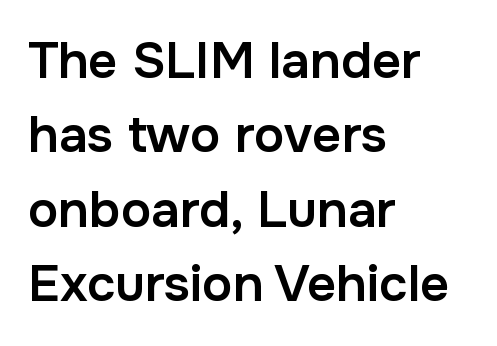
The image shows 51 px semibold sans-serif type, upright; set left-aligned, normal line spacing (1.46x), normal letter spacing, not underlined; low stroke contrast and a medium x-height.
